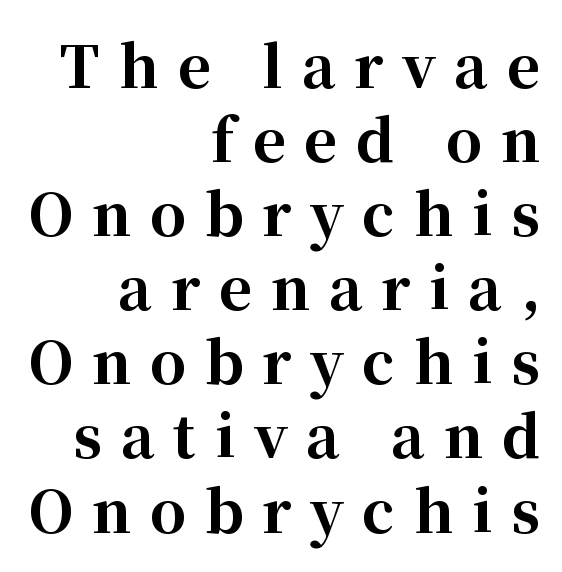
Are there feet on the stems? There are — it's a serif. A roman cut, with each character standing at attention. You could only call the tracking loose — the letters float apart. Which margin do the lines hug? The right one — the left edge is uneven. This rendering features lettering with no underline. Is the type bold? Yes — the strokes are clearly thick and heavy.
